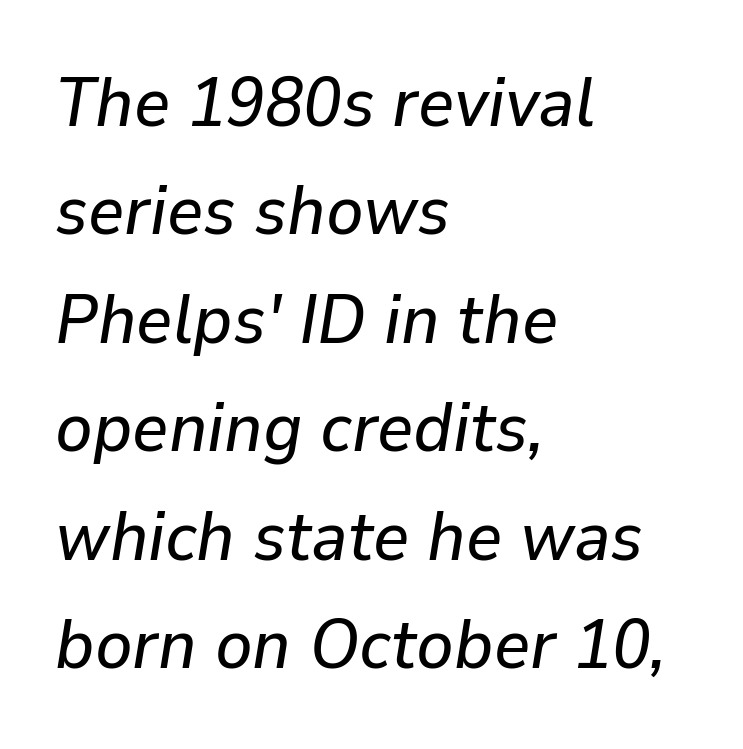
The image shows 70 px text type, italic (leaning right); set left-aligned, normal line spacing (1.55x), normal letter spacing, not underlined; low stroke contrast and a medium x-height.
